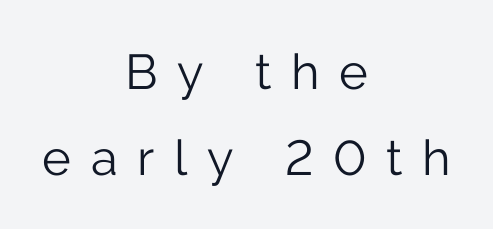
The image shows 49 px light sans-serif type, upright; set centered, line spacing 1.75x, unusually wide letter spacing (+0.4 em), not underlined; low stroke contrast and a medium x-height.
